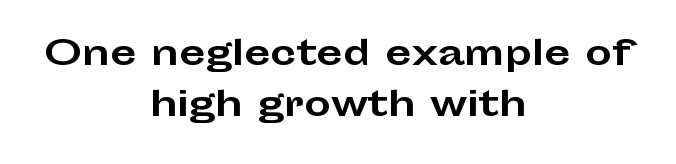
Q: Is the text bold? A: Yes.
Q: Is the text italic (slanted)? A: No, it is upright.
Q: Is the typeface a serif or a sans-serif typeface? A: Sans-serif.
Q: Is the text underlined? A: No.
Q: How is the paragraph aligned? A: Centered.
Q: Is the spacing between letters normal or unusually wide? A: Normal.
Q: Is the spacing between lines tight, normal or loose? A: Normal.
Q: Width (condensed, normal, or wide)? A: Wide.
Q: Stroke contrast? A: Low.
Q: x-height? A: Medium.
Q: Monospaced? A: No.
